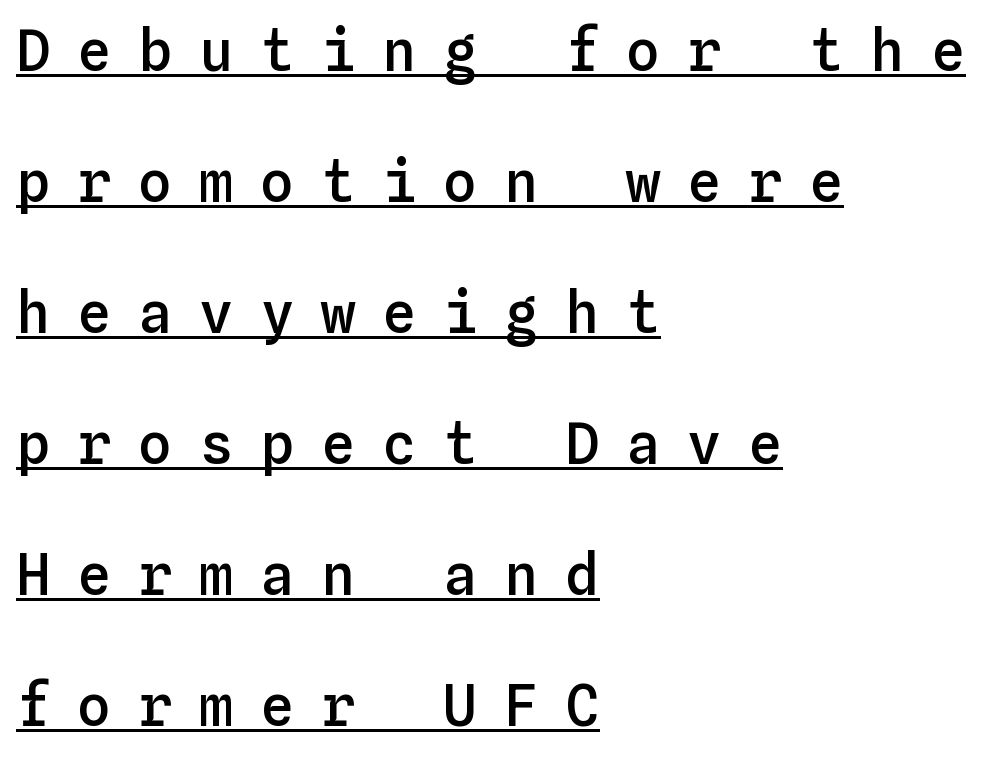
The image shows 57 px semibold type, upright, monospaced; set left-aligned, loose line spacing (2.3x), unusually wide letter spacing (+0.47 em), underlined; low stroke contrast and a medium x-height.
